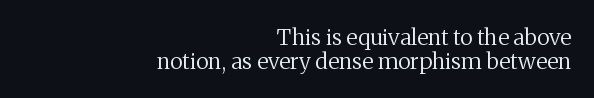
Q: Is the text bold? A: No.
Q: Is the text italic (slanted)? A: No, it is upright.
Q: Is the text underlined? A: No.
Q: How is the paragraph aligned? A: Right-aligned.
Q: Is the spacing between letters normal or unusually wide? A: Normal.
Q: Is the spacing between lines tight, normal or loose? A: Tight.
